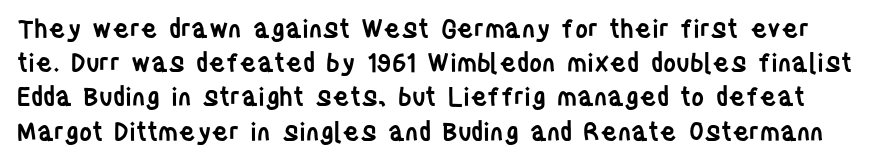
{"italic": "no", "bold": "semi", "underline": "no", "line_spacing": "normal", "line_spacing_ratio": 1.37, "letter_spacing": "normal", "letter_spacing_em": 0.0, "glyph_px": 25}
